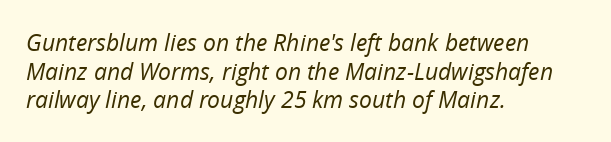
Q: Is the text bold? A: No.
Q: Is the text italic (slanted)? A: Yes, it leans right by about 12 degrees.
Q: Is the text underlined? A: No.
Q: How is the paragraph aligned? A: Left-aligned.
Q: Is the spacing between letters normal or unusually wide? A: Normal.
